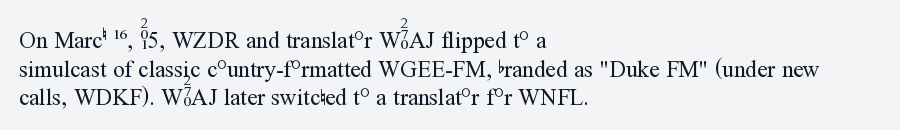
The image shows 23 px text type, upright; set left-aligned, normal line spacing (1.25x), normal letter spacing, not underlined.
